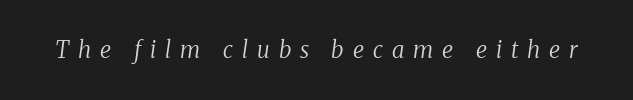
Q: Is the text bold? A: No.
Q: Is the text italic (slanted)? A: Yes, it leans right by about 8 degrees.
Q: Is the text underlined? A: No.
Q: Is the spacing between letters normal or unusually wide? A: Unusually wide.
